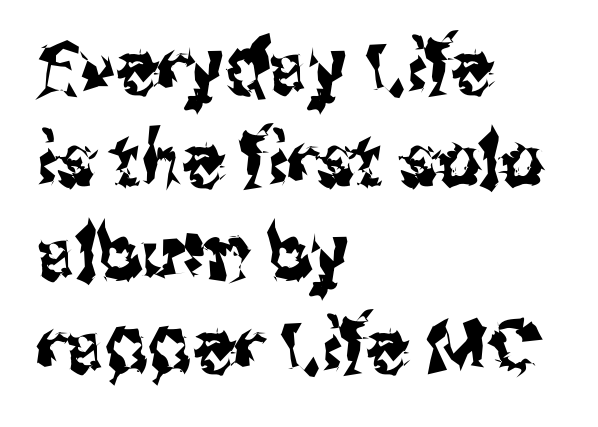
Q: Is the text italic (slanted)? A: No, it is upright.
Q: Is the typeface a serif or a sans-serif typeface? A: Sans-serif.
Q: Is the text underlined? A: No.
Q: How is the paragraph aligned? A: Left-aligned.
Q: Is the spacing between letters normal or unusually wide? A: Normal.
Q: Width (condensed, normal, or wide)? A: Condensed.
Q: Stroke contrast? A: Medium.
Q: x-height? A: Medium.
Q: Monospaced? A: No.
